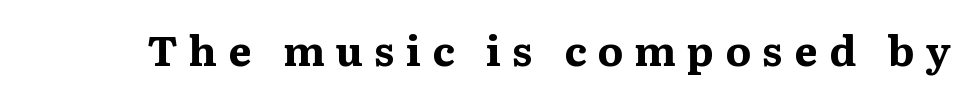
The image shows 41 px bold serif type, upright; set unusually wide letter spacing (+0.28 em), not underlined; medium stroke contrast and a medium x-height.
